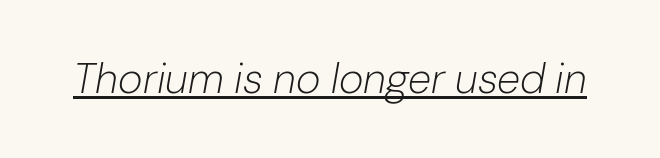
Yep, that's italic — everything's leaning. The lettering is marked with a stroke running underneath it. Tracking here is standard; glyphs follow each other at the usual distance. Note the varied advance widths — an 'i' is clearly narrower than an 'm'.
